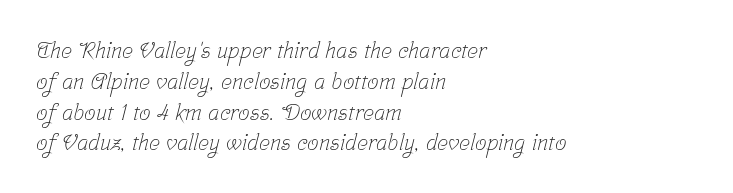
Q: Is the text bold? A: No.
Q: Is the text underlined? A: No.
Q: How is the paragraph aligned? A: Left-aligned.
Q: Is the spacing between letters normal or unusually wide? A: Normal.
Q: Is the spacing between lines tight, normal or loose? A: Normal.
